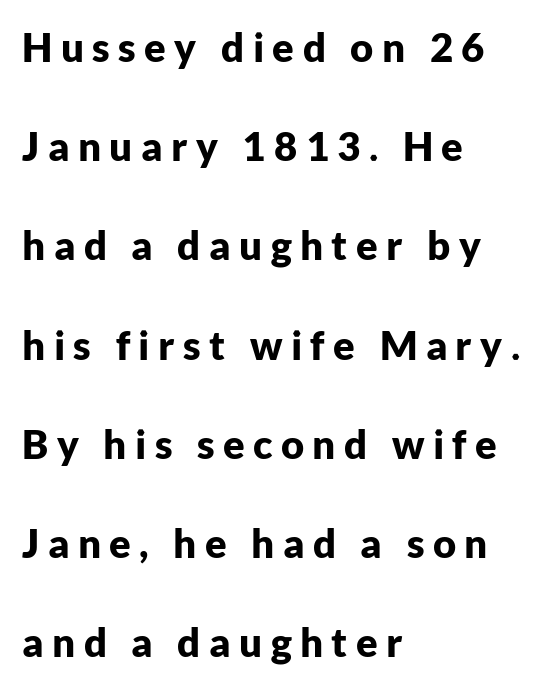
{"serif": "no", "italic": "no", "bold": "yes", "weight": "bold", "width": "normal", "stroke_contrast": "low", "x_height": "medium", "monospaced": "no", "underline": "no", "align": "left", "line_spacing": "loose", "line_spacing_ratio": 2.48, "letter_spacing": "wide", "letter_spacing_em": 0.21, "glyph_px": 40}
